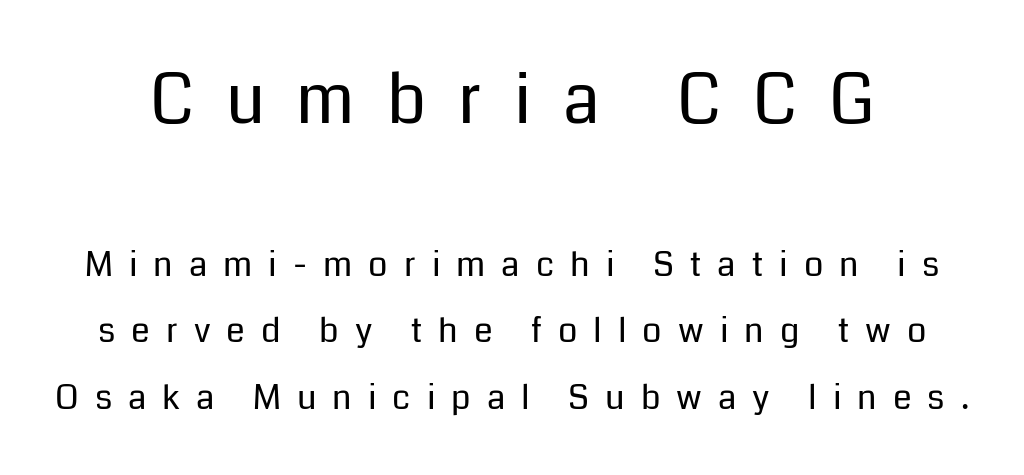
The image shows 68 px regular-weight sans-serif type, upright; set loose line spacing (1.96x), unusually wide letter spacing (+0.47 em), not underlined; the first (top) block is 2.0x larger; low stroke contrast and a medium x-height.
